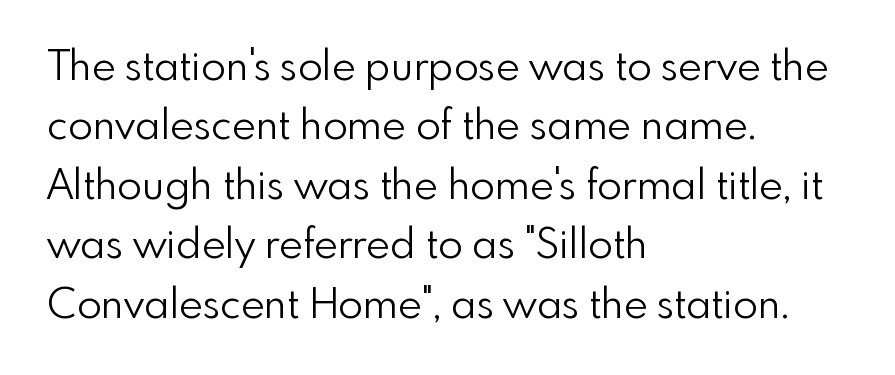
The image shows 41 px light sans-serif type, upright; set left-aligned, normal line spacing (1.45x), normal letter spacing, not underlined; low stroke contrast and a small x-height.
